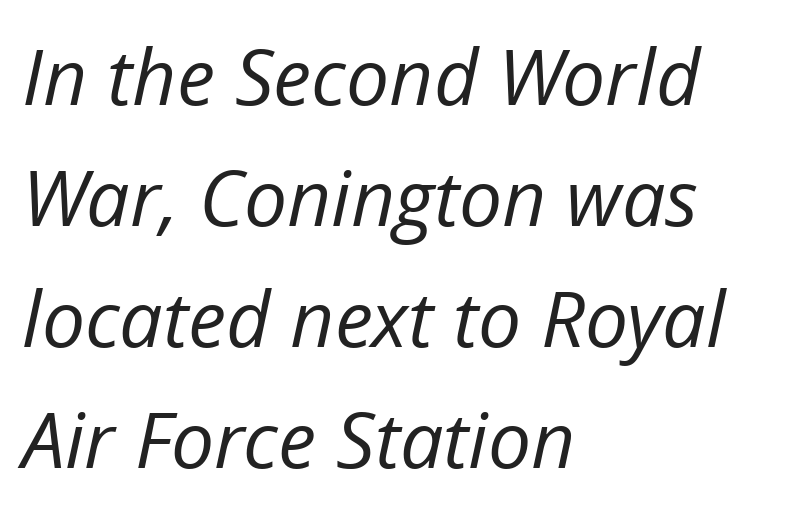
The image shows 77 px regular-weight type, italic (leaning right); set left-aligned, normal line spacing (1.57x), normal letter spacing, not underlined; low stroke contrast and a medium x-height.
